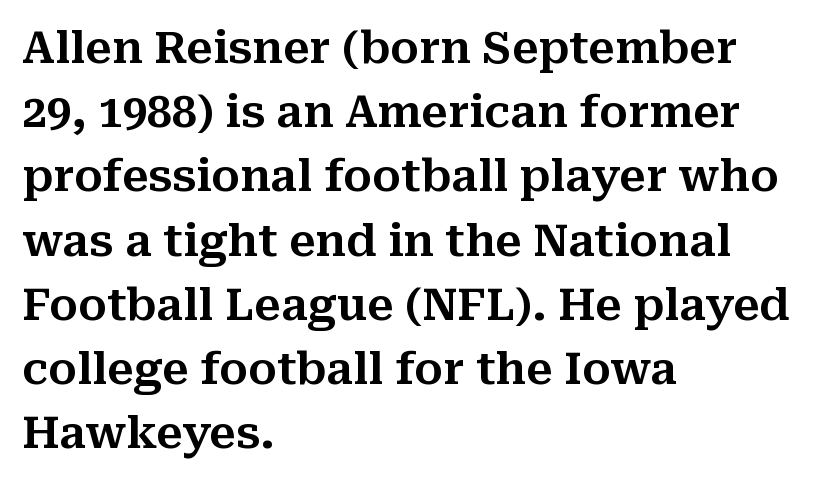
Font category for this specimen: serif. Every character sits straight up, as roman type does. Quick note: interline space is typical. The passage is arranged the way most books set body copy — flush left. Anything drawn beneath the words? Only blank space. Each letter keeps its own natural width here, so spacing adapts to shape.
